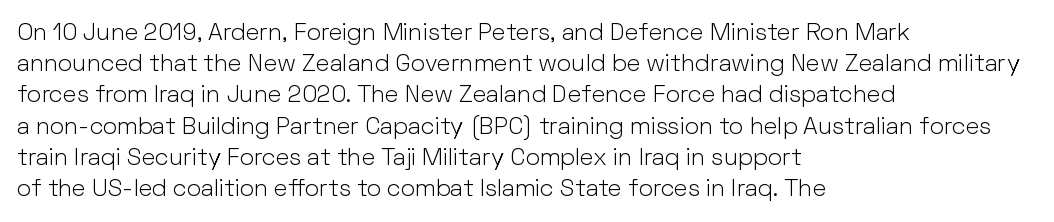
{"italic": "no", "bold": "no", "underline": "no", "align": "left", "line_spacing": "normal", "line_spacing_ratio": 1.3, "letter_spacing": "normal", "letter_spacing_em": 0.0, "glyph_px": 24}
